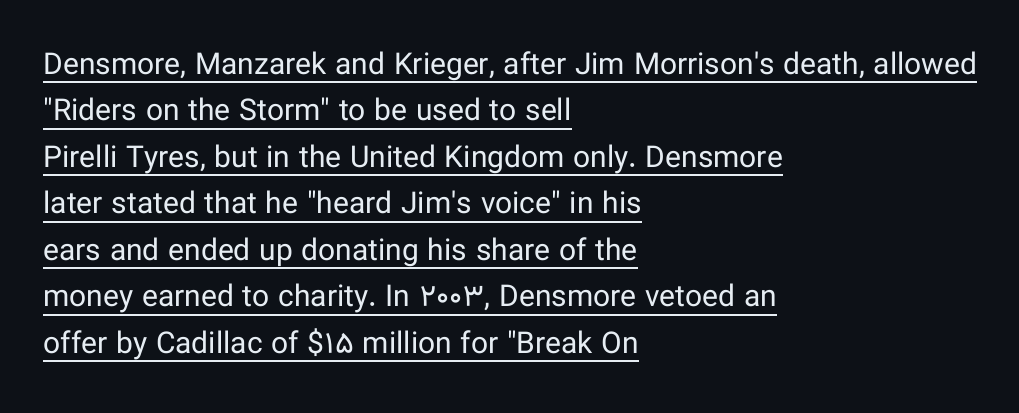
The image shows 30 px regular-weight sans-serif type, upright; set left-aligned, normal line spacing (1.55x), normal letter spacing, underlined; low stroke contrast and a medium x-height.
